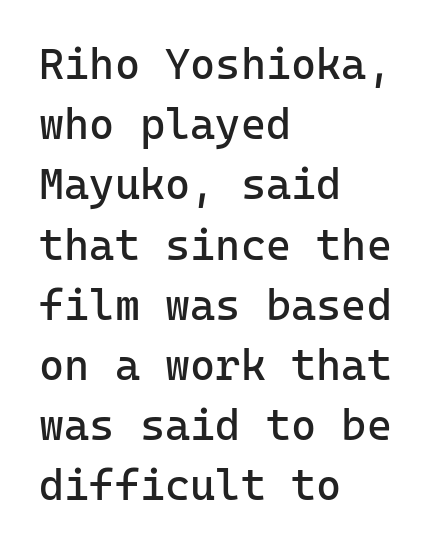
Honestly, the letter spacing is just normal — you wouldn't notice it. Is there much room between lines? A standard amount, neither cramped nor airy. This sample has the even, mechanical cadence of fixed-width lettering. Is the block centered? No — it sits flush against the left margin. The string is rendered with underlining switched off. These glyphs show unthickened strokes, regular width or finer.
